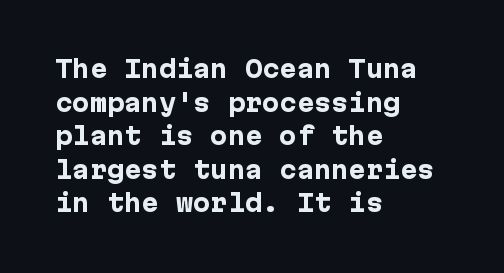
{"italic": "no", "bold": "yes", "underline": "no", "align": "left", "line_spacing": "normal", "line_spacing_ratio": 1.46, "letter_spacing": "normal", "letter_spacing_em": 0.0, "glyph_px": 23}
